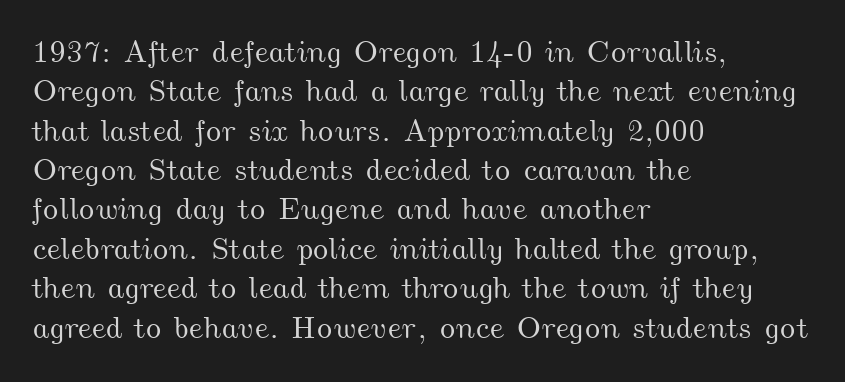
Q: Is the text underlined? A: No.
Q: How is the paragraph aligned? A: Left-aligned.
Q: Is the spacing between letters normal or unusually wide? A: Normal.
Q: Is the spacing between lines tight, normal or loose? A: Normal.
Q: Width (condensed, normal, or wide)? A: Wide.
Q: Stroke contrast? A: Medium.
Q: x-height? A: Small.
Q: Monospaced? A: No.
